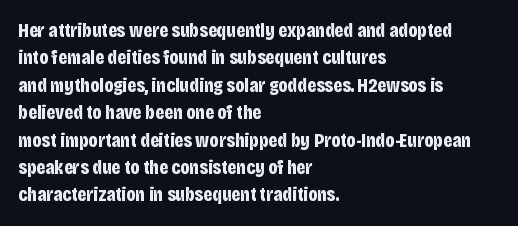
Q: Is the text bold? A: Yes.
Q: Is the text italic (slanted)? A: No, it is upright.
Q: Is the text underlined? A: No.
Q: How is the paragraph aligned? A: Left-aligned.
Q: Is the spacing between letters normal or unusually wide? A: Normal.
Q: Is the spacing between lines tight, normal or loose? A: Normal.
